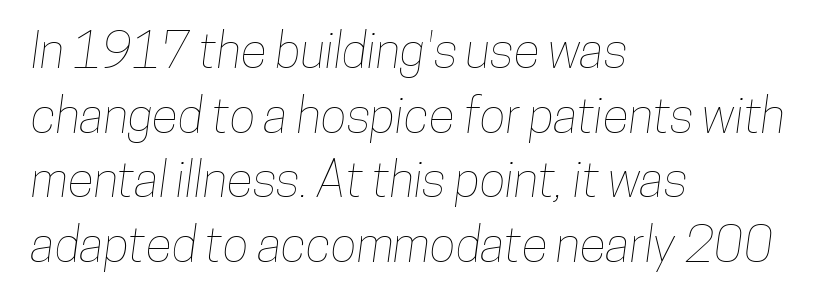
Q: Is the text underlined? A: No.
Q: How is the paragraph aligned? A: Left-aligned.
Q: Is the spacing between letters normal or unusually wide? A: Normal.
Q: Is the spacing between lines tight, normal or loose? A: Normal.
Q: Width (condensed, normal, or wide)? A: Condensed.
Q: Stroke contrast? A: Low.
Q: x-height? A: Medium.
Q: Monospaced? A: No.
